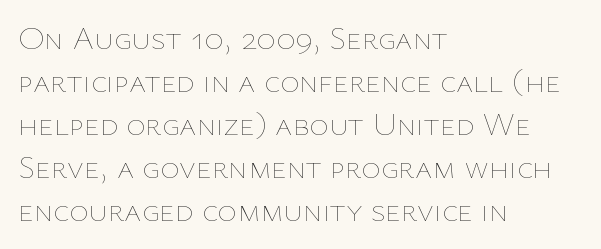
The image shows 33 px thin type, upright; set left-aligned, normal line spacing (1.3x), normal letter spacing, not underlined; low stroke contrast and a medium x-height.
